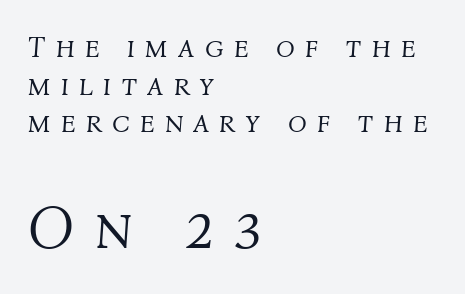
Q: Is the text bold? A: No.
Q: Is the text italic (slanted)? A: Yes, it leans right by about 4 degrees.
Q: Is the text underlined? A: No.
Q: How is the paragraph aligned? A: Left-aligned.
Q: Is the spacing between letters normal or unusually wide? A: Unusually wide.
Q: Which block of text is set in a larger size, the first (top) or the second (bottom)? A: The second (bottom) one.
Q: Width (condensed, normal, or wide)? A: Normal.
Q: Stroke contrast? A: Medium.
Q: x-height? A: Medium.
Q: Monospaced? A: No.
